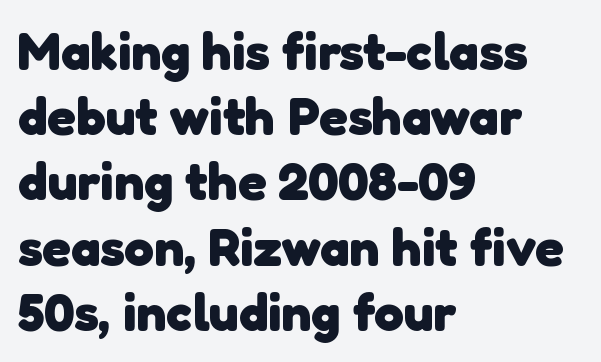
Q: Is the text bold? A: Yes.
Q: Is the typeface a serif or a sans-serif typeface? A: Sans-serif.
Q: Is the text underlined? A: No.
Q: How is the paragraph aligned? A: Left-aligned.
Q: Is the spacing between letters normal or unusually wide? A: Normal.
Q: Width (condensed, normal, or wide)? A: Normal.
Q: Stroke contrast? A: Low.
Q: x-height? A: Medium.
Q: Monospaced? A: No.
